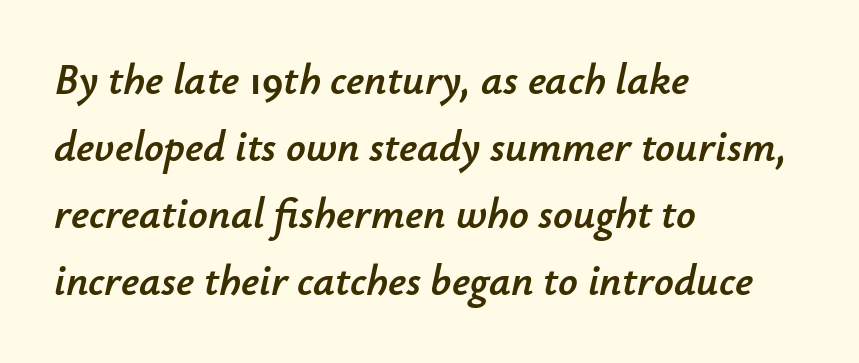
The image shows 43 px text type, italic (leaning right); set left-aligned, normal line spacing (1.56x), normal letter spacing, not underlined; low stroke contrast and a small x-height.
